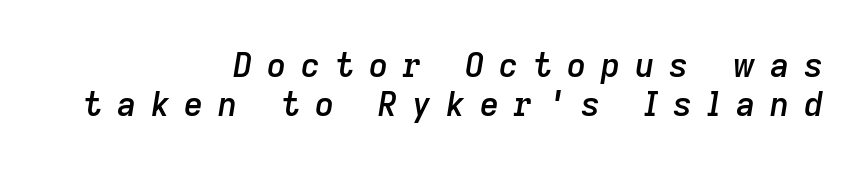
The image shows 33 px semibold type, italic (leaning right); set right-aligned, line spacing 1.18x, unusually wide letter spacing (+0.45 em), not underlined; low stroke contrast and a medium x-height.
